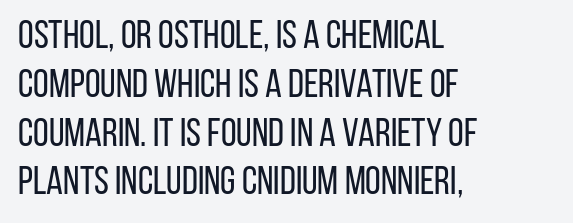
The image shows 40 px regular-weight, condensed sans-serif type, upright; set left-aligned, line spacing 1.22x, normal letter spacing, not underlined; low stroke contrast and a large x-height.
